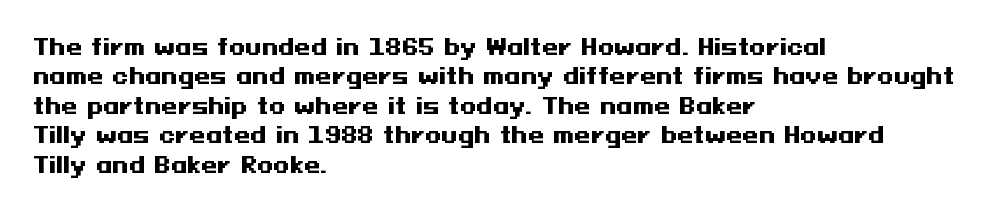
The image shows 21 px bold type, upright; set left-aligned, normal line spacing (1.4x), normal letter spacing, not underlined.
